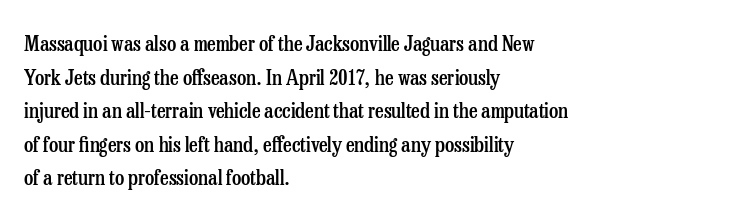
In terms of leading, this rendering sits right in the middle. These words are printed semibold, heavier than regular yet not bold. One-word summary of the alignment: left. Underline: absent.
